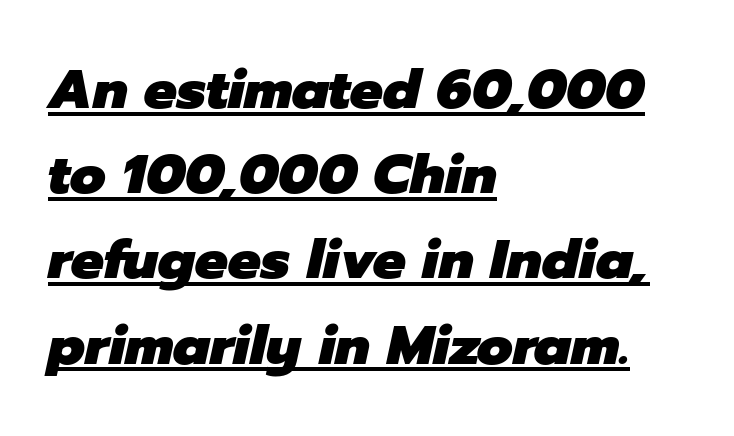
{"italic": "yes", "lean": "right", "slant_degrees": 12, "bold": "yes", "weight": "heavy", "width": "normal", "stroke_contrast": "low", "x_height": "medium", "monospaced": "no", "underline": "yes", "align": "left", "line_spacing": "normal", "line_spacing_ratio": 1.55, "letter_spacing": "normal", "letter_spacing_em": 0.0, "glyph_px": 55}
